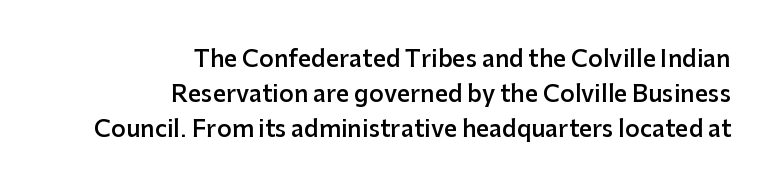
Q: Is the text bold? A: Semi-bold.
Q: Is the text italic (slanted)? A: No, it is upright.
Q: Is the text underlined? A: No.
Q: How is the paragraph aligned? A: Right-aligned.
Q: Is the spacing between letters normal or unusually wide? A: Normal.
Q: Is the spacing between lines tight, normal or loose? A: Normal.
